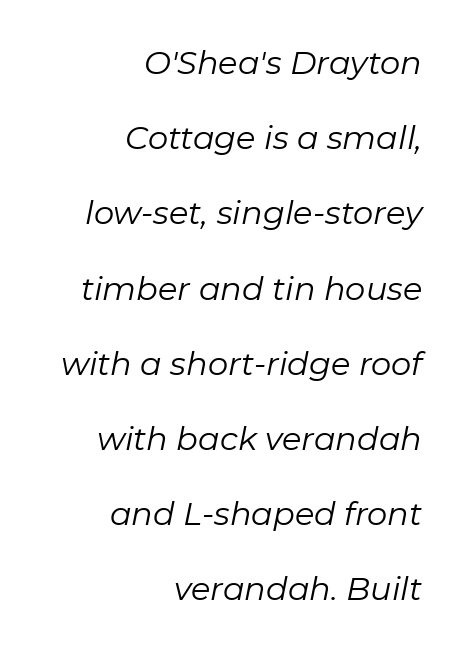
{"italic": "yes", "lean": "right", "slant_degrees": 11, "bold": "no", "weight": "regular", "width": "normal", "stroke_contrast": "low", "x_height": "medium", "monospaced": "no", "underline": "no", "align": "right", "line_spacing": "loose", "line_spacing_ratio": 2.35, "letter_spacing": "normal", "letter_spacing_em": 0.0, "glyph_px": 32}
